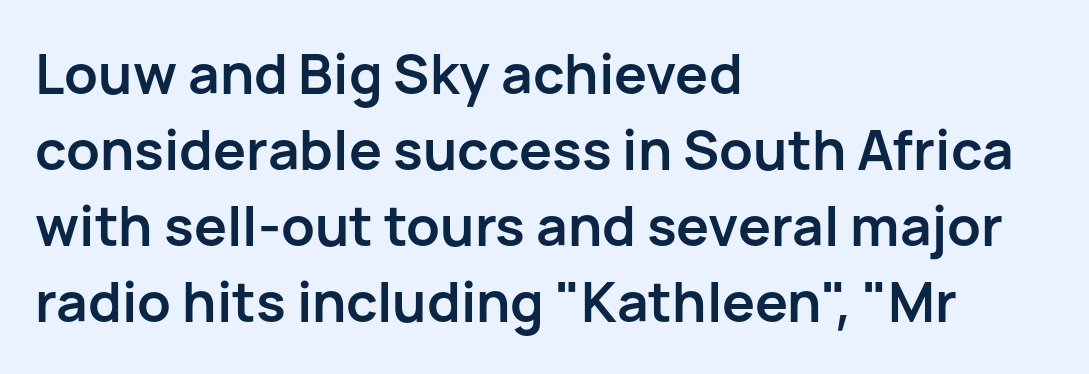
{"serif": "no", "italic": "no", "bold": "yes", "weight": "semibold", "width": "normal", "stroke_contrast": "low", "x_height": "medium", "monospaced": "no", "underline": "no", "align": "left", "line_spacing": "normal", "line_spacing_ratio": 1.38, "letter_spacing": "normal", "letter_spacing_em": 0.0, "glyph_px": 55}
